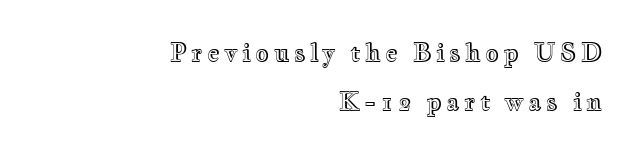
The image shows 24 px text type, upright; set right-aligned, loose line spacing (2.03x), not underlined.
